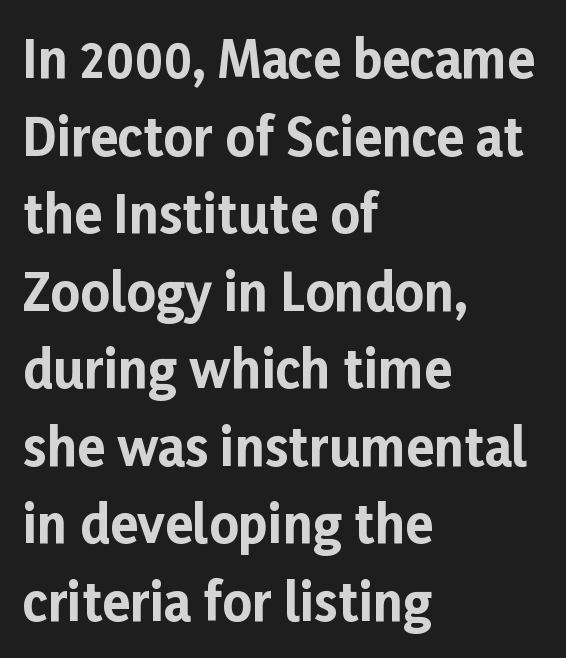
The image shows 51 px bold sans-serif type, upright; set left-aligned, normal line spacing (1.52x), normal letter spacing, not underlined; low stroke contrast and a medium x-height.
